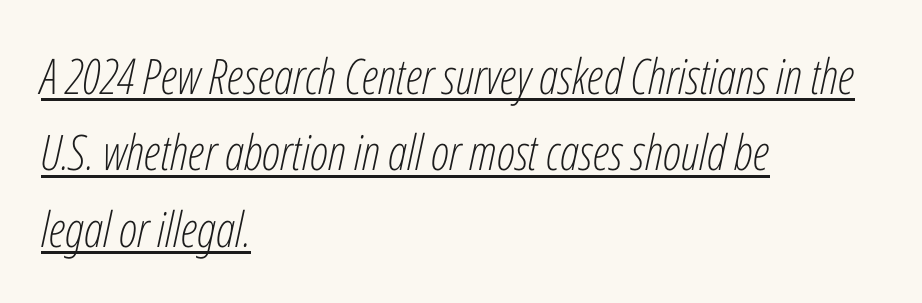
Q: Is the text bold? A: No.
Q: Is the text italic (slanted)? A: Yes, it leans right by about 12 degrees.
Q: Is the text underlined? A: Yes.
Q: How is the paragraph aligned? A: Left-aligned.
Q: Is the spacing between letters normal or unusually wide? A: Normal.
Q: Is the spacing between lines tight, normal or loose? A: Normal.
Q: Width (condensed, normal, or wide)? A: Condensed.
Q: Stroke contrast? A: Low.
Q: x-height? A: Medium.
Q: Monospaced? A: No.
